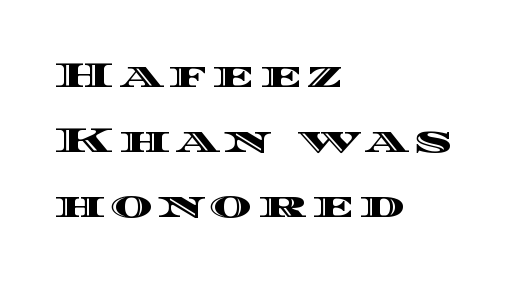
Unmarked baselines from the first word to the last. A classic flush-left, rag-right setting is used for this passage. The letters advance in unequal steps, a hallmark of proportional type. Style check: upright.
